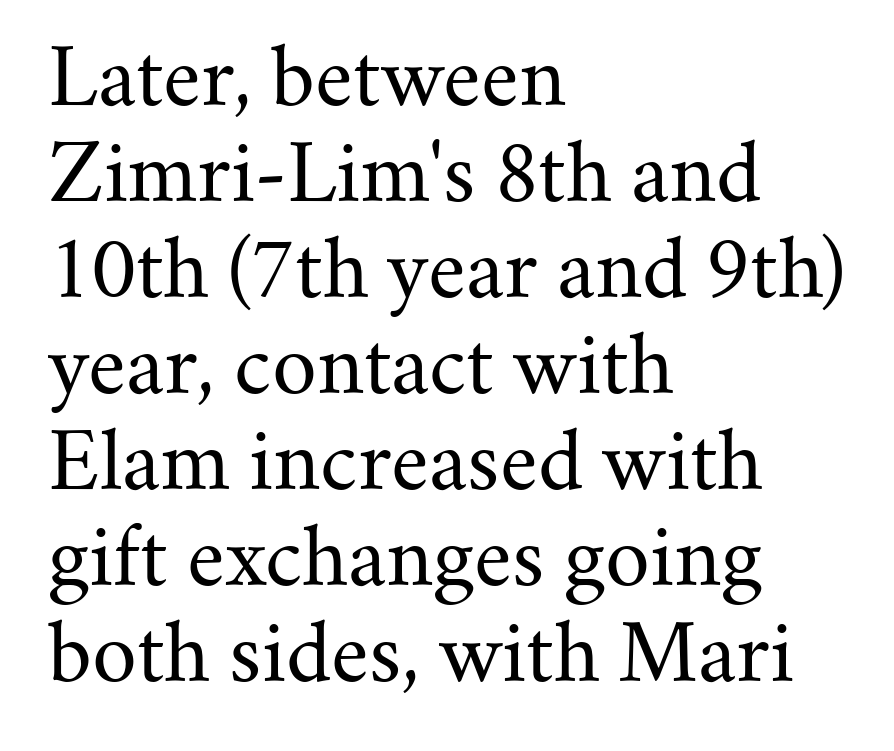
The image shows 78 px regular-weight serif type, upright; set left-aligned, line spacing 1.23x, normal letter spacing, not underlined; medium stroke contrast and a small x-height.
